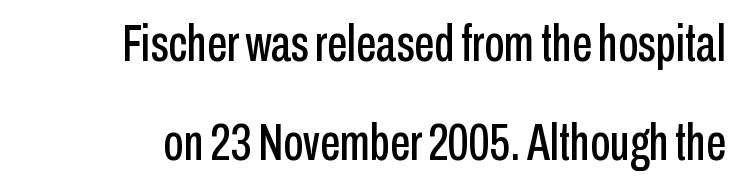
The image shows 51 px condensed sans-serif type, upright; set loose line spacing (1.94x), normal letter spacing, not underlined; low stroke contrast and a medium x-height.
